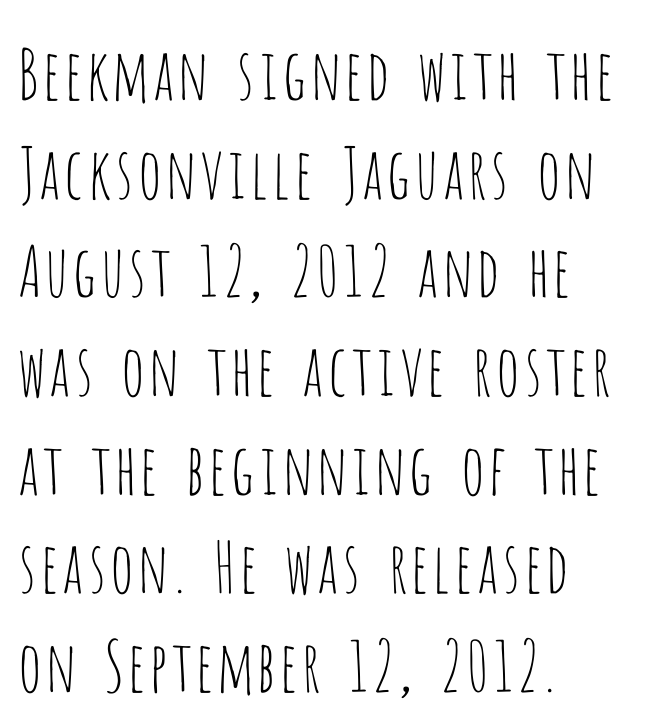
{"serif": "no", "italic": "no", "bold": "no", "weight": "thin", "width": "condensed", "stroke_contrast": "low", "x_height": "large", "monospaced": "no", "underline": "no", "align": "left", "line_spacing": "normal", "line_spacing_ratio": 1.41, "letter_spacing": "normal", "letter_spacing_em": 0.0, "glyph_px": 70}
